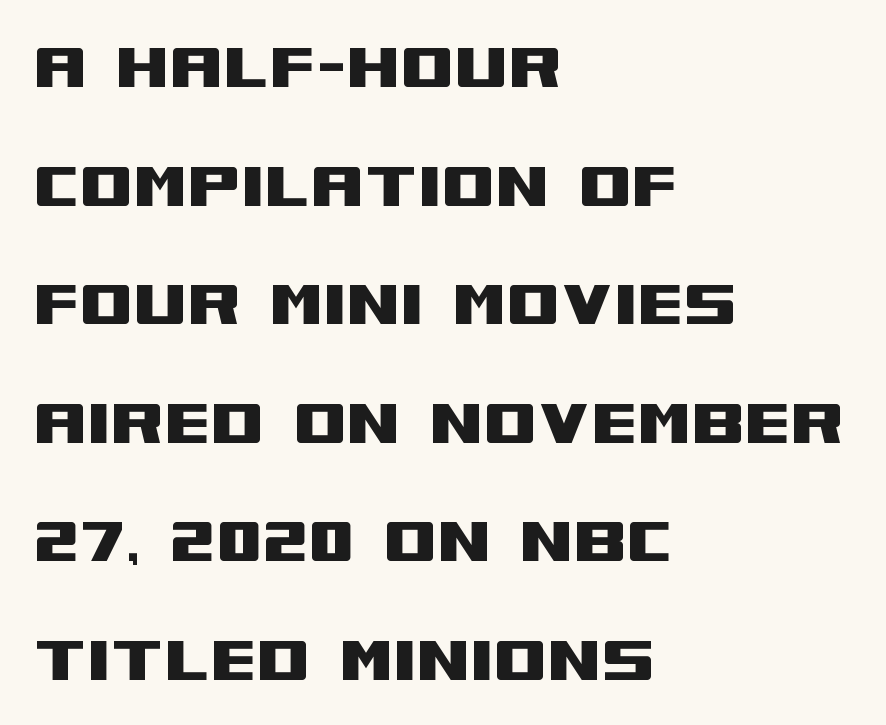
{"serif": "no", "italic": "no", "width": "wide", "stroke_contrast": "medium", "x_height": "large", "monospaced": "no", "underline": "no", "align": "left", "line_spacing": "normal", "line_spacing_ratio": 1.54, "letter_spacing": "normal", "letter_spacing_em": 0.0, "glyph_px": 77}
